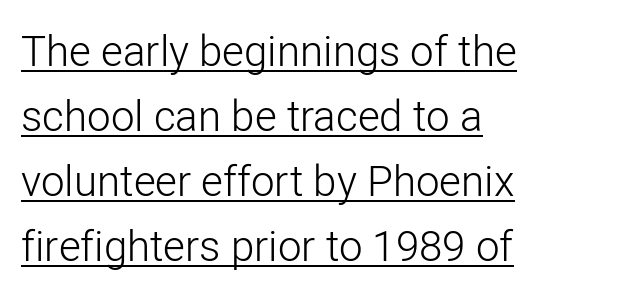
The image shows 42 px light sans-serif type, upright; set left-aligned, normal line spacing (1.55x), normal letter spacing, underlined; low stroke contrast and a medium x-height.
